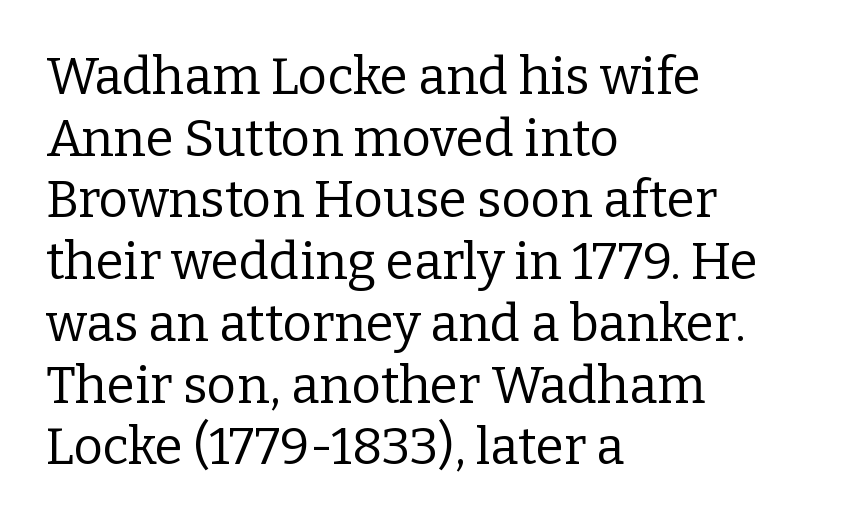
The image shows 51 px regular-weight serif type, upright; set left-aligned, line spacing 1.21x, normal letter spacing, not underlined; low stroke contrast and a medium x-height.
